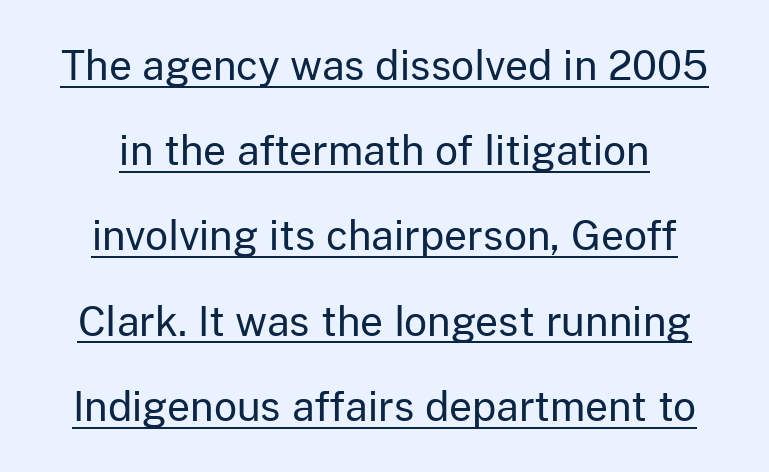
The lettering stays uniformly vertical, giving the passage a roman look. Summary of weight: not heavy and not bold. Caption: standard tracking, unaltered. You could not count columns in this text — the font is proportionally spaced.
